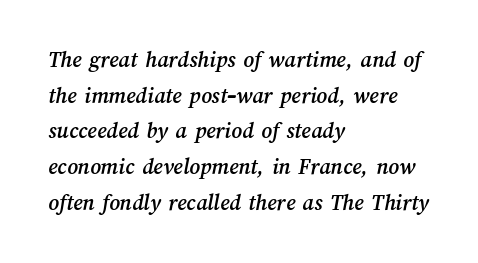
The image shows 23 px text type; set left-aligned, normal line spacing (1.55x), normal letter spacing, not underlined.
